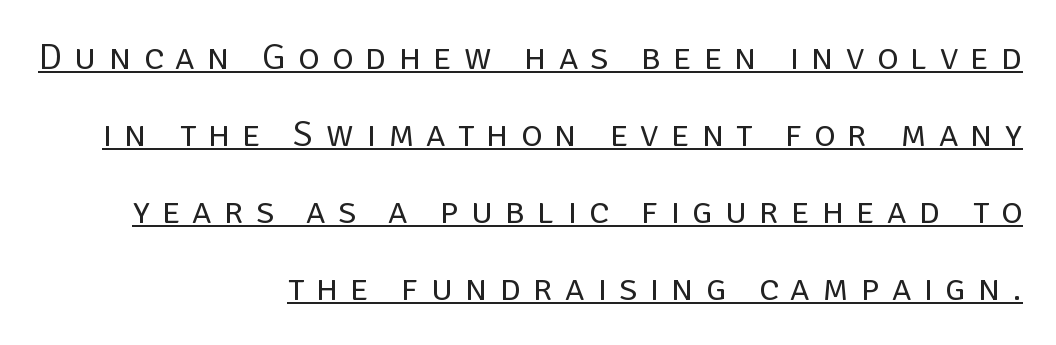
The image shows 37 px regular-weight sans-serif type, upright; set right-aligned, loose line spacing (2.08x), unusually wide letter spacing (+0.33 em), underlined; low stroke contrast and a large x-height.
